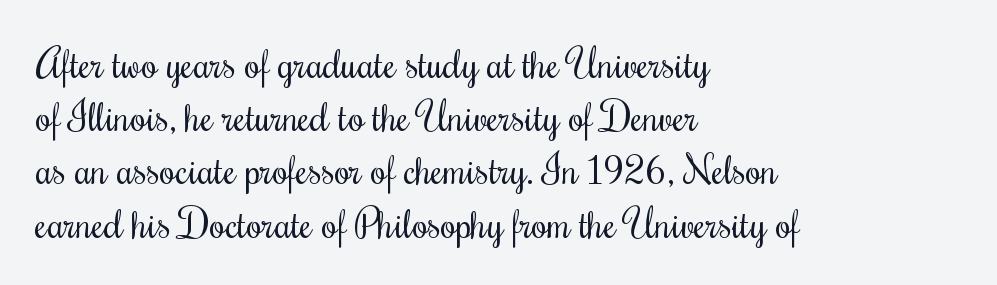
Q: Is the text bold? A: No.
Q: Is the text italic (slanted)? A: Yes.
Q: Is the text underlined? A: No.
Q: How is the paragraph aligned? A: Left-aligned.
Q: Is the spacing between letters normal or unusually wide? A: Normal.
Q: Is the spacing between lines tight, normal or loose? A: Normal.
Q: Width (condensed, normal, or wide)? A: Condensed.
Q: Stroke contrast? A: Medium.
Q: x-height? A: Small.
Q: Monospaced? A: No.
